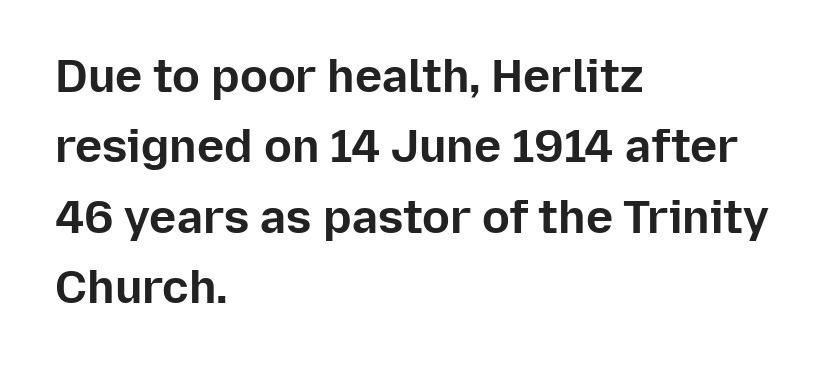
{"serif": "no", "italic": "no", "bold": "yes", "weight": "bold", "width": "normal", "stroke_contrast": "low", "x_height": "medium", "monospaced": "no", "underline": "no", "align": "left", "line_spacing": "normal", "line_spacing_ratio": 1.53, "letter_spacing": "normal", "letter_spacing_em": 0.0, "glyph_px": 46}
